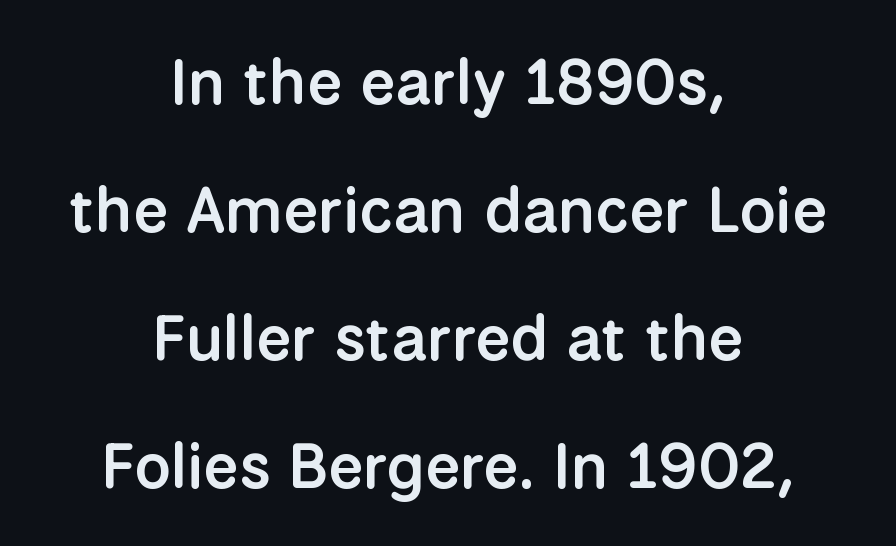
Glance below the letters and you will spot only blank space. A typesetter would call this leading open, well beyond the default. The typesetter chose a symmetrical, centered arrangement here. Nope, not italic — everything's standing straight. Is this a sans? Yes — the strokes have no serifs.
